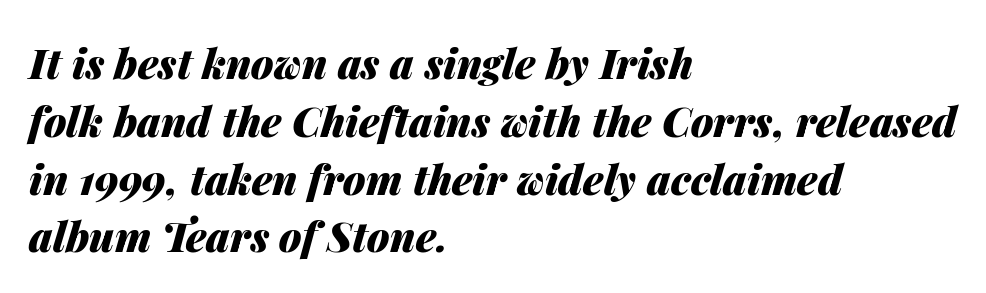
Q: Is the text bold? A: Yes.
Q: Is the text italic (slanted)? A: Yes, it leans right by about 14 degrees.
Q: Is the text underlined? A: No.
Q: How is the paragraph aligned? A: Left-aligned.
Q: Is the spacing between letters normal or unusually wide? A: Normal.
Q: Is the spacing between lines tight, normal or loose? A: Normal.
Q: Width (condensed, normal, or wide)? A: Normal.
Q: Stroke contrast? A: Medium.
Q: x-height? A: Medium.
Q: Monospaced? A: No.
